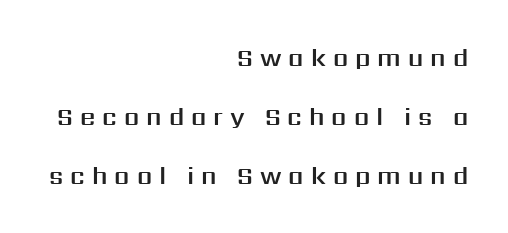
Honestly, the rows look like they've been pulled way apart. Beneath every word, the page is bare. Style check: upright. Caption: multi-line text, flush right, ragged left.
